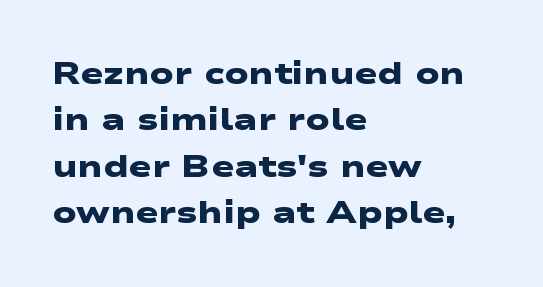
The image shows 31 px heavy, wide sans-serif type; set left-aligned, normal line spacing (1.5x), normal letter spacing, not underlined; low stroke contrast and a medium x-height.
